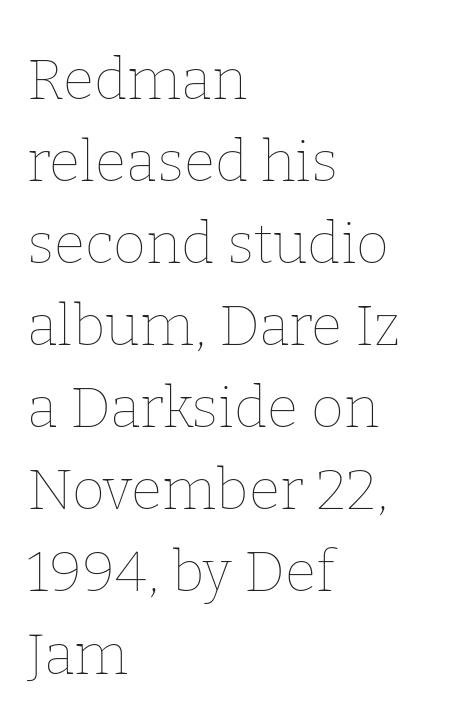
The gaps between neighbouring characters are ordinary and unremarkable. Letters have the restrained weight of plain body copy at most. Each letter keeps its own natural width here, so spacing adapts to shape. The glyphs are unaccompanied by any horizontal stroke below them.
